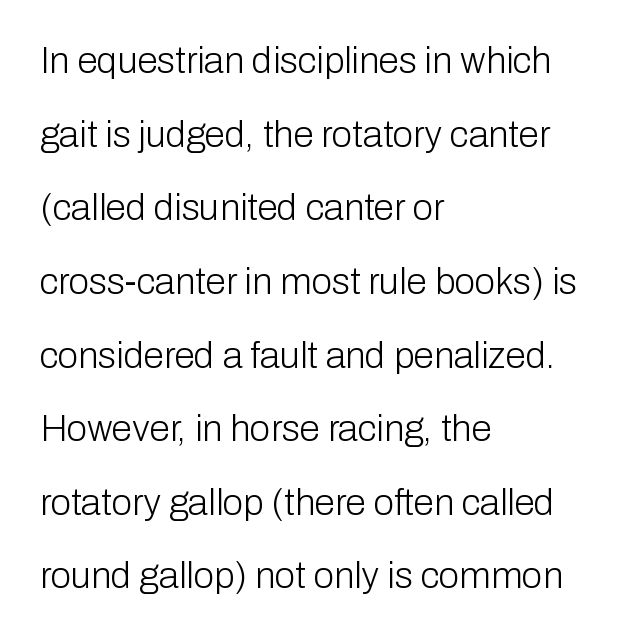
{"serif": "no", "italic": "no", "bold": "no", "weight": "light", "width": "normal", "stroke_contrast": "low", "x_height": "medium", "monospaced": "no", "underline": "no", "align": "left", "line_spacing": "loose", "line_spacing_ratio": 1.99, "letter_spacing": "normal", "letter_spacing_em": 0.0, "glyph_px": 37}
